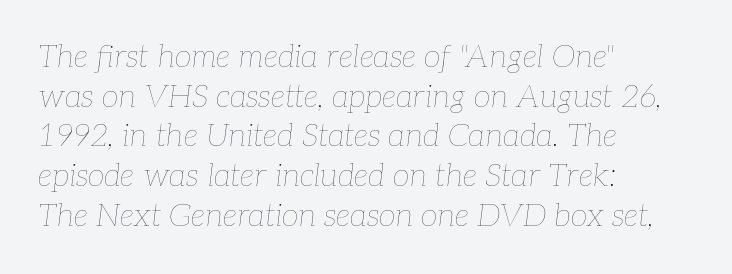
Caption: standard tracking, unaltered. Think of a printed novel: that variable character pitch is what you see here. What's the leading like? Ordinary, nothing unusual. Horizontal alignment here is leftward, the default for most running prose.
